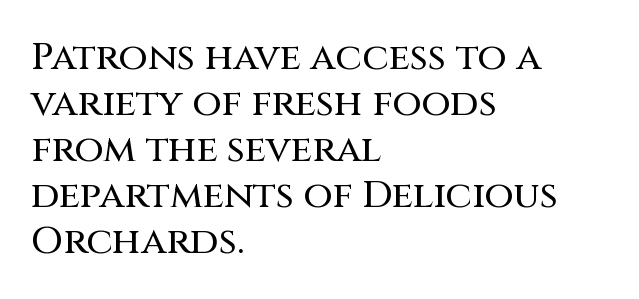
The typography opts for an upright posture over an oblique one. Spacing verdict: proportional, widths tailored to each character. The lines in this sample share a left origin and differ only in where they stop. Letter spacing: default.
